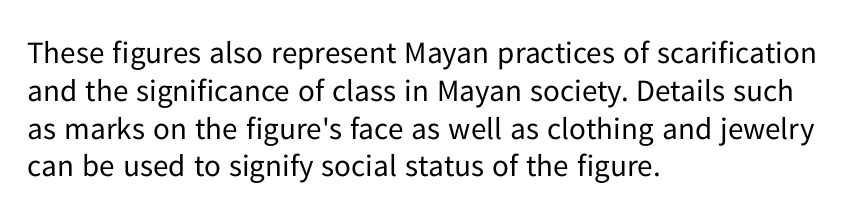
{"serif": "no", "italic": "no", "bold": "no", "weight": "regular", "width": "normal", "stroke_contrast": "low", "x_height": "medium", "monospaced": "no", "underline": "no", "align": "left", "line_spacing_ratio": 1.22, "letter_spacing": "normal", "letter_spacing_em": 0.0, "glyph_px": 31}
